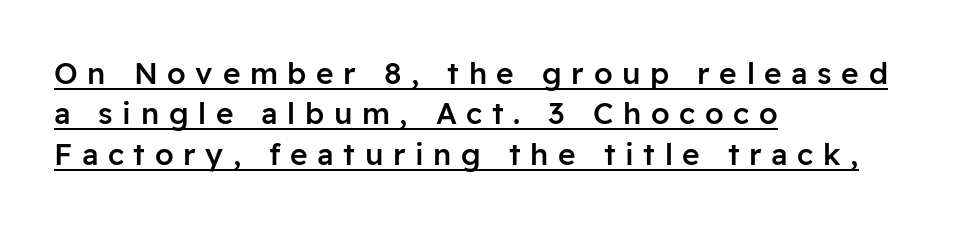
Q: Is the text bold? A: Semi-bold.
Q: Is the text italic (slanted)? A: No, it is upright.
Q: Is the typeface a serif or a sans-serif typeface? A: Sans-serif.
Q: Is the text underlined? A: Yes.
Q: How is the paragraph aligned? A: Left-aligned.
Q: Is the spacing between letters normal or unusually wide? A: Unusually wide.
Q: Is the spacing between lines tight, normal or loose? A: Normal.
Q: Width (condensed, normal, or wide)? A: Normal.
Q: Stroke contrast? A: Low.
Q: x-height? A: Medium.
Q: Monospaced? A: No.
